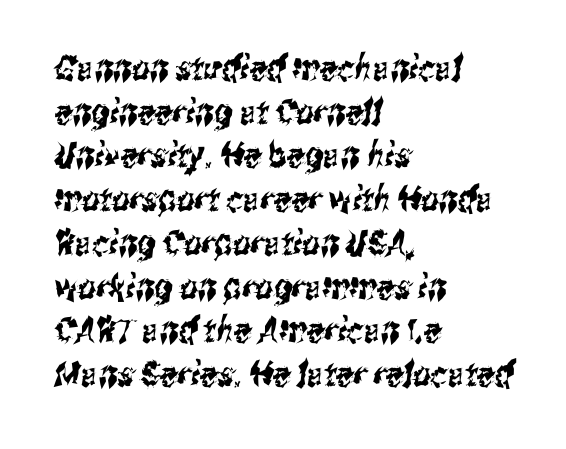
Q: Is the typeface a serif or a sans-serif typeface? A: Sans-serif.
Q: Is the text underlined? A: No.
Q: How is the paragraph aligned? A: Left-aligned.
Q: Is the spacing between letters normal or unusually wide? A: Normal.
Q: Is the spacing between lines tight, normal or loose? A: Normal.
Q: Width (condensed, normal, or wide)? A: Condensed.
Q: Stroke contrast? A: Medium.
Q: x-height? A: Medium.
Q: Monospaced? A: No.
